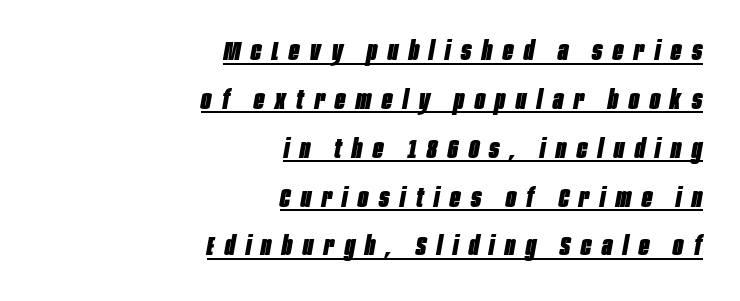
{"italic": "yes", "lean": "right", "slant_degrees": 10, "bold": "yes", "underline": "yes", "align": "right", "line_spacing_ratio": 1.81, "letter_spacing": "wide", "letter_spacing_em": 0.4, "glyph_px": 27}
